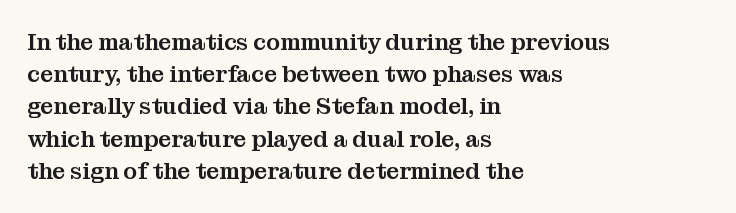
The image shows 23 px text type, upright; set left-aligned, normal line spacing (1.4x), normal letter spacing, not underlined.
